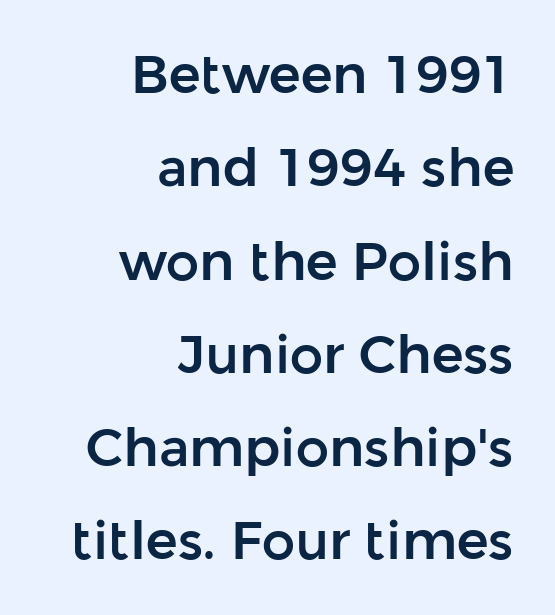
The image shows 53 px sans-serif type, upright; set right-aligned, line spacing 1.76x, normal letter spacing, not underlined; low stroke contrast and a medium x-height.
